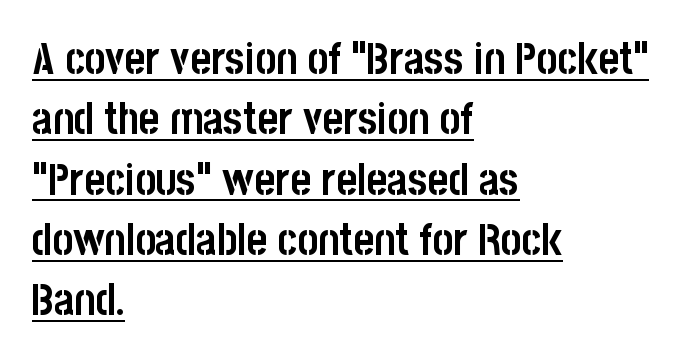
Q: Is the text bold? A: Yes.
Q: Is the text italic (slanted)? A: No, it is upright.
Q: Is the typeface a serif or a sans-serif typeface? A: Sans-serif.
Q: Is the text underlined? A: Yes.
Q: How is the paragraph aligned? A: Left-aligned.
Q: Is the spacing between letters normal or unusually wide? A: Normal.
Q: Is the spacing between lines tight, normal or loose? A: Normal.
Q: Width (condensed, normal, or wide)? A: Condensed.
Q: Stroke contrast? A: Low.
Q: x-height? A: Large.
Q: Monospaced? A: No.
